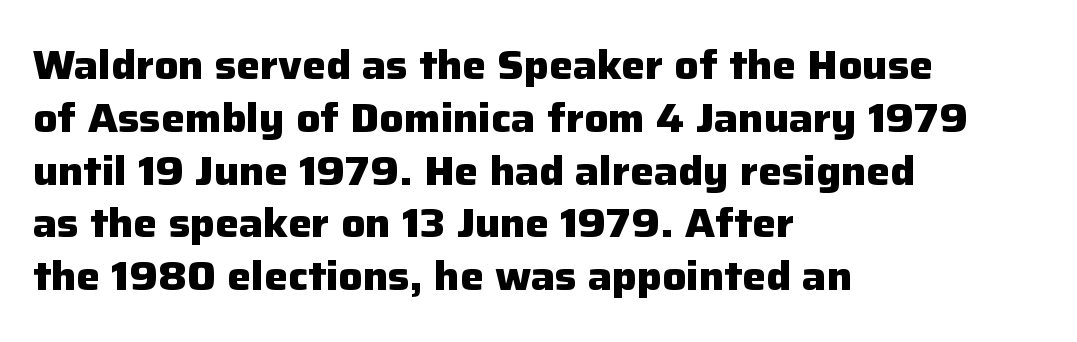
The image shows 40 px heavy sans-serif type, upright; set left-aligned, normal line spacing (1.32x), normal letter spacing, not underlined; low stroke contrast and a medium x-height.
